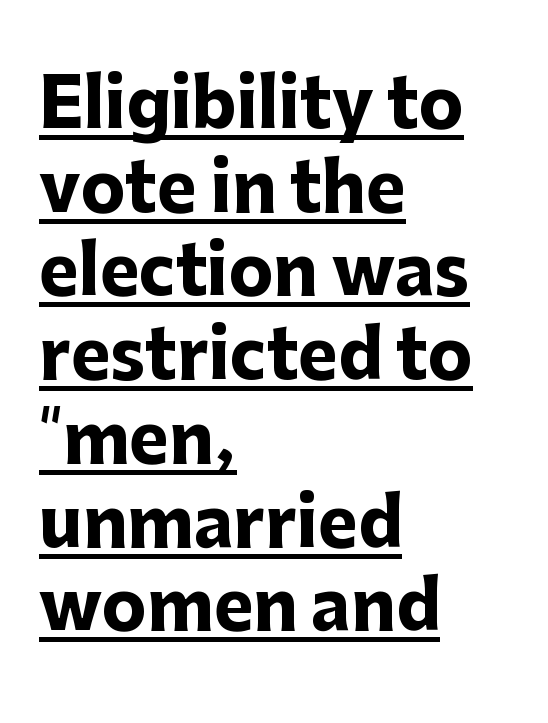
Q: Is the text bold? A: Yes.
Q: Is the text italic (slanted)? A: No, it is upright.
Q: Is the typeface a serif or a sans-serif typeface? A: Sans-serif.
Q: Is the text underlined? A: Yes.
Q: How is the paragraph aligned? A: Left-aligned.
Q: Is the spacing between letters normal or unusually wide? A: Normal.
Q: Is the spacing between lines tight, normal or loose? A: Normal.
Q: Width (condensed, normal, or wide)? A: Normal.
Q: Stroke contrast? A: Low.
Q: x-height? A: Medium.
Q: Monospaced? A: No.
